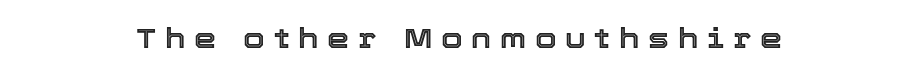
Does extra space separate the letters? Yes, quite a lot of it. Leftover space on each line is divided equally before and after the words. Looks like regular typesetting: each glyph gets only the width it needs. No word sits above an underline. The lettering holds an erect, upright posture throughout.
